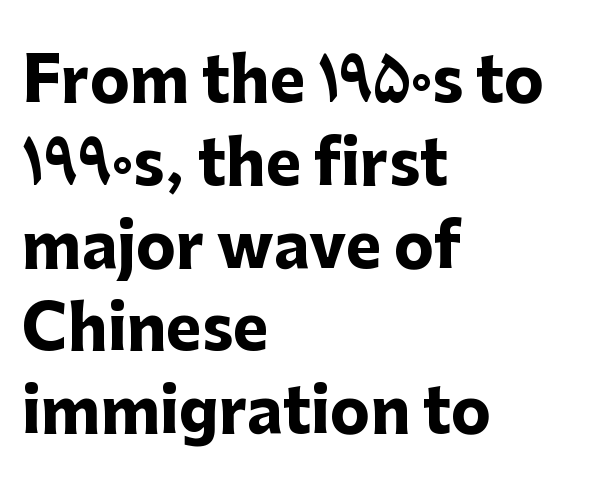
Note the varied advance widths — an 'i' is clearly narrower than an 'm'. A bare baseline throughout the passage. Nope, not italic — everything's standing straight. Whoever set this chose a conventional vertical rhythm. The letters carry no serifs — their stems end cleanly without finishing strokes.
